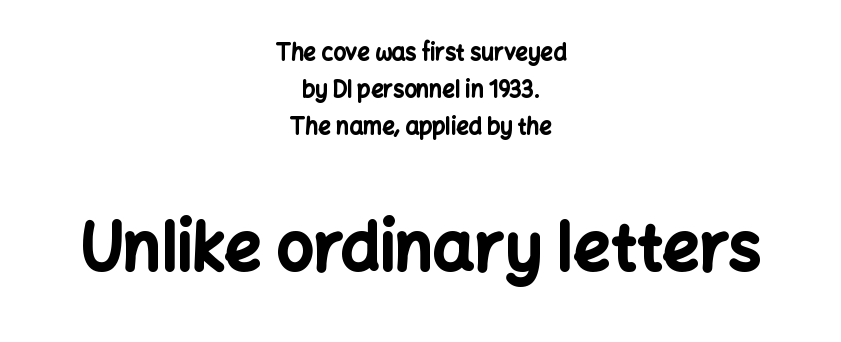
The image shows 65 px bold sans-serif type, upright; set centered, normal line spacing (1.68x), normal letter spacing, not underlined; the second (bottom) block is 2.95x larger; low stroke contrast and a medium x-height.
